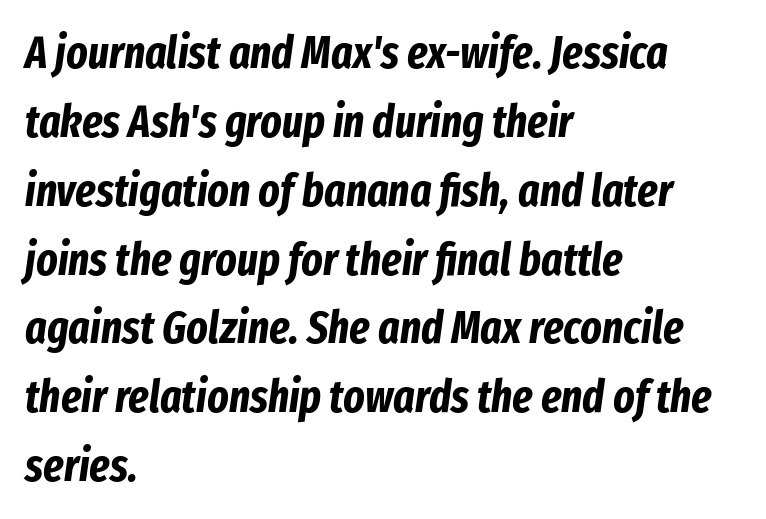
Q: Is the text bold? A: Yes.
Q: Is the text italic (slanted)? A: Yes, it leans right by about 8 degrees.
Q: Is the text underlined? A: No.
Q: How is the paragraph aligned? A: Left-aligned.
Q: Is the spacing between letters normal or unusually wide? A: Normal.
Q: Is the spacing between lines tight, normal or loose? A: Normal.
Q: Width (condensed, normal, or wide)? A: Condensed.
Q: Stroke contrast? A: Low.
Q: x-height? A: Medium.
Q: Monospaced? A: No.
